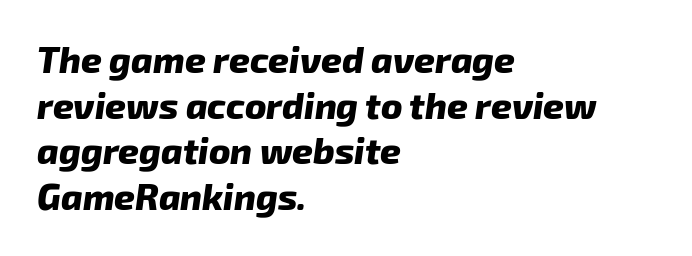
Any mark beneath the type? The region is blank. Quick note: interline space is typical. Horizontally, the lines are justified to the leading edge only. Observe the ordinary spacing: letters are neighbours, not strangers. Do the characters align in a grid? No, the font is proportional. Compared with ordinary roman type, these characters are visibly tilted.
